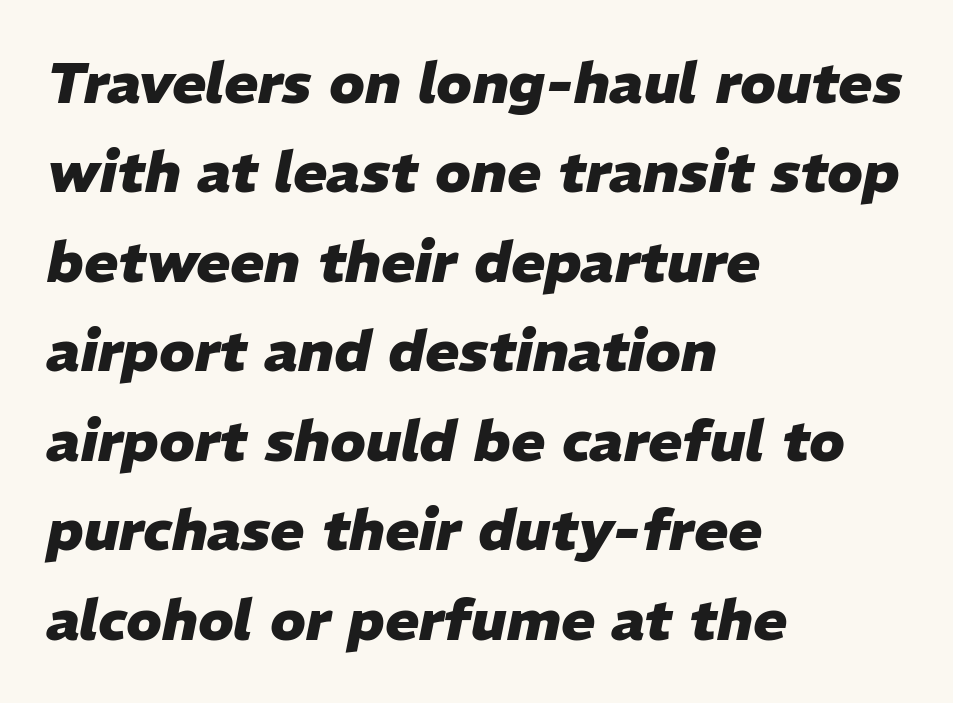
Look at the tracking — it's just the regular setting, nothing added. Is the block centered? No — it sits flush against the left margin. The rendering uses natural spacing where letterforms have individual widths. In terms of weight, the rendering is a true, heavy bold.
